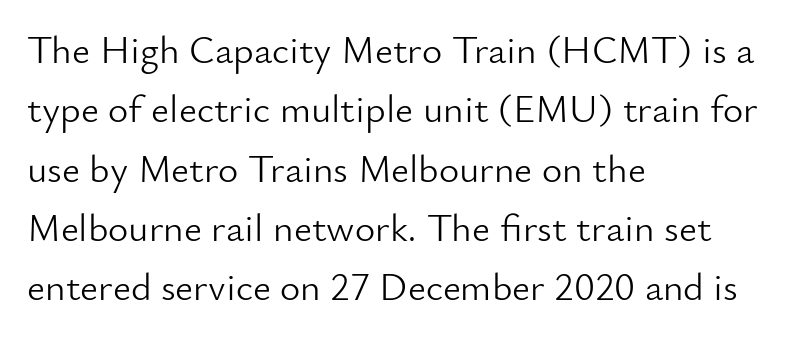
The image shows 39 px light sans-serif type, upright; set left-aligned, normal line spacing (1.52x), normal letter spacing, not underlined; low stroke contrast and a small x-height.
